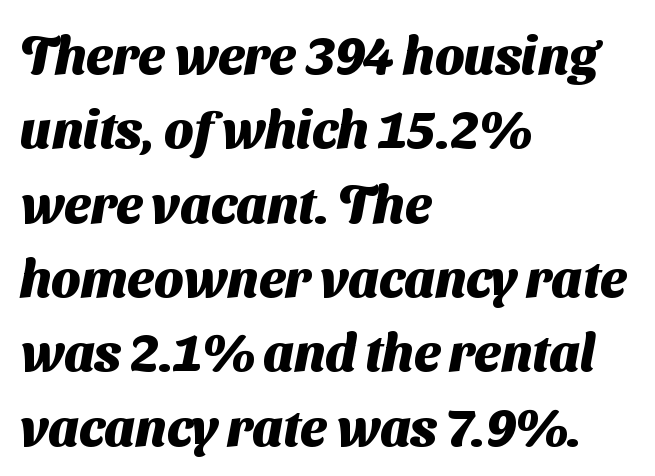
{"serif": "no", "bold": "yes", "weight": "heavy", "width": "normal", "stroke_contrast": "medium", "x_height": "medium", "monospaced": "no", "underline": "no", "align": "left", "line_spacing": "normal", "line_spacing_ratio": 1.43, "letter_spacing": "normal", "letter_spacing_em": 0.0, "glyph_px": 52}
